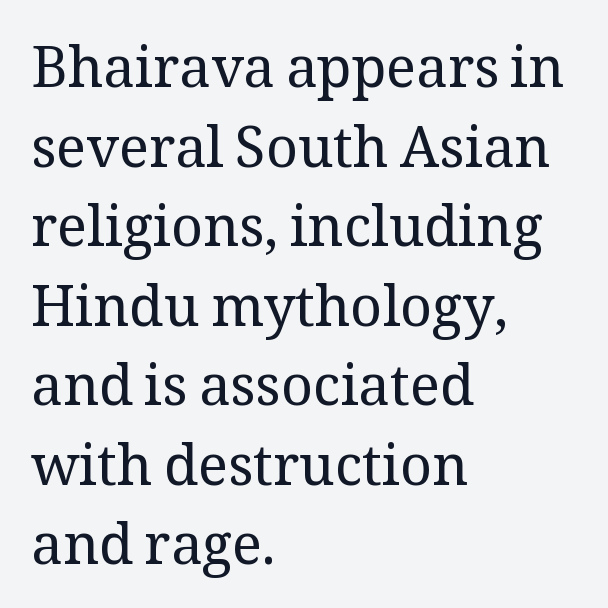
The image shows 56 px regular-weight serif type, upright; set left-aligned, normal line spacing (1.42x), normal letter spacing, not underlined; medium stroke contrast and a medium x-height.
